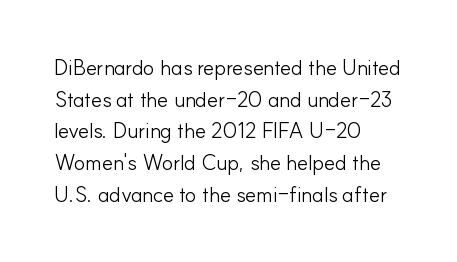
Q: Is the text bold? A: No.
Q: Is the text italic (slanted)? A: No, it is upright.
Q: Is the text underlined? A: No.
Q: How is the paragraph aligned? A: Left-aligned.
Q: Is the spacing between letters normal or unusually wide? A: Normal.
Q: Is the spacing between lines tight, normal or loose? A: Normal.
